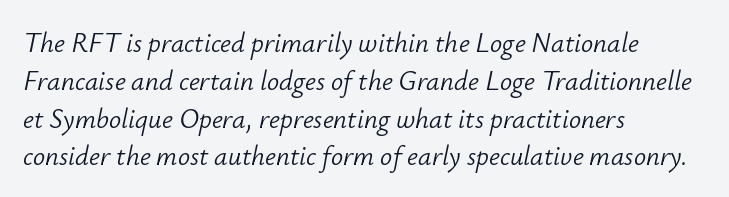
Q: Is the text bold? A: No.
Q: Is the text italic (slanted)? A: Yes, it leans right by about 12 degrees.
Q: Is the text underlined? A: No.
Q: How is the paragraph aligned? A: Left-aligned.
Q: Is the spacing between letters normal or unusually wide? A: Normal.
Q: Is the spacing between lines tight, normal or loose? A: Normal.
